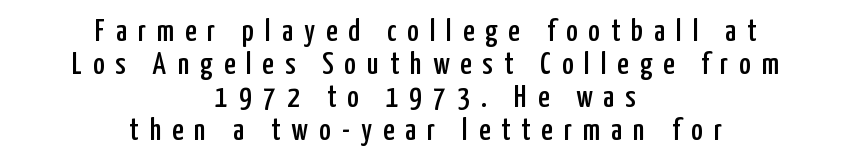
The image shows 31 px condensed sans-serif type, upright; set centered, tight line spacing (1.06x), unusually wide letter spacing (+0.36 em), not underlined; low stroke contrast and a medium x-height.
